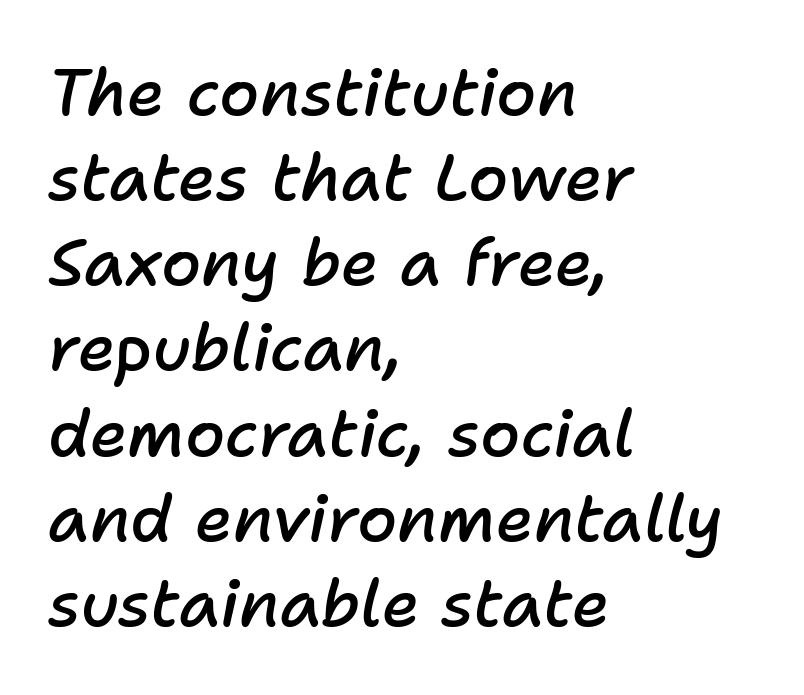
Q: Is the text bold? A: Semi-bold.
Q: Is the text italic (slanted)? A: Yes, it leans right by about 11 degrees.
Q: Is the text underlined? A: No.
Q: How is the paragraph aligned? A: Left-aligned.
Q: Is the spacing between letters normal or unusually wide? A: Normal.
Q: Is the spacing between lines tight, normal or loose? A: Normal.
Q: Width (condensed, normal, or wide)? A: Normal.
Q: Stroke contrast? A: Low.
Q: x-height? A: Medium.
Q: Monospaced? A: No.
